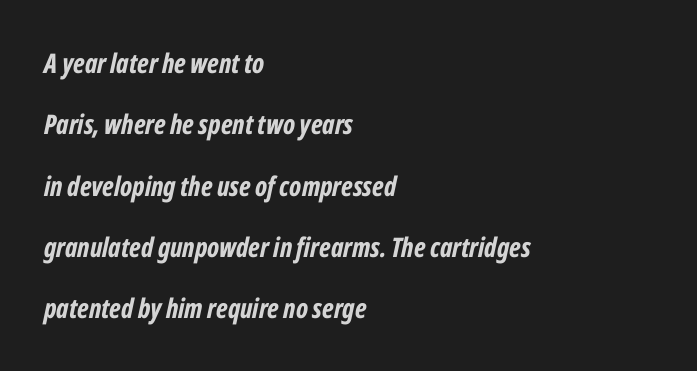
The image shows 27 px bold type, italic (leaning right); set left-aligned, loose line spacing (2.27x), normal letter spacing, not underlined.
